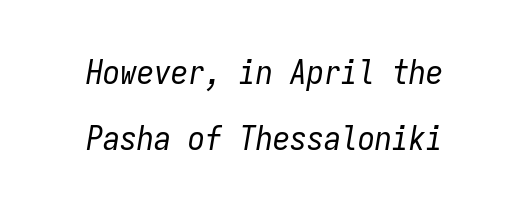
The image shows 34 px regular-weight, condensed type, italic (leaning right), monospaced; set centered, loose line spacing (1.93x), normal letter spacing, not underlined; low stroke contrast and a medium x-height.
